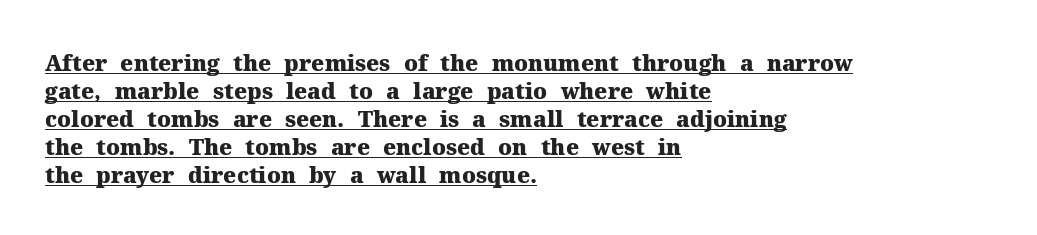
Q: Is the text bold? A: Yes.
Q: Is the text italic (slanted)? A: No, it is upright.
Q: Is the text underlined? A: Yes.
Q: How is the paragraph aligned? A: Left-aligned.
Q: Is the spacing between letters normal or unusually wide? A: Normal.
Q: Is the spacing between lines tight, normal or loose? A: Normal.
